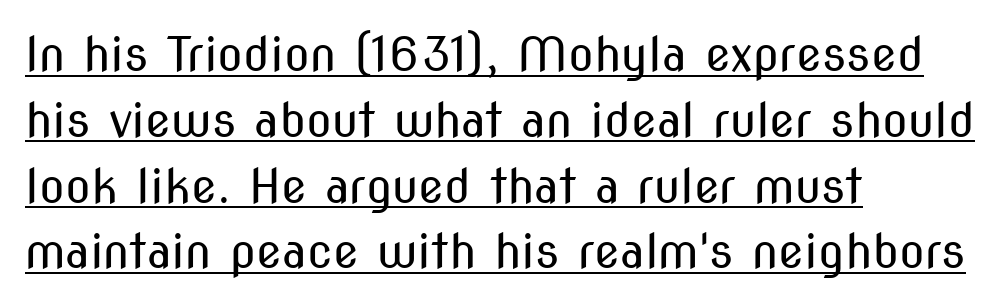
The image shows 47 px regular-weight, condensed sans-serif type, upright; set left-aligned, normal line spacing (1.4x), normal letter spacing, underlined; medium stroke contrast and a medium x-height.
